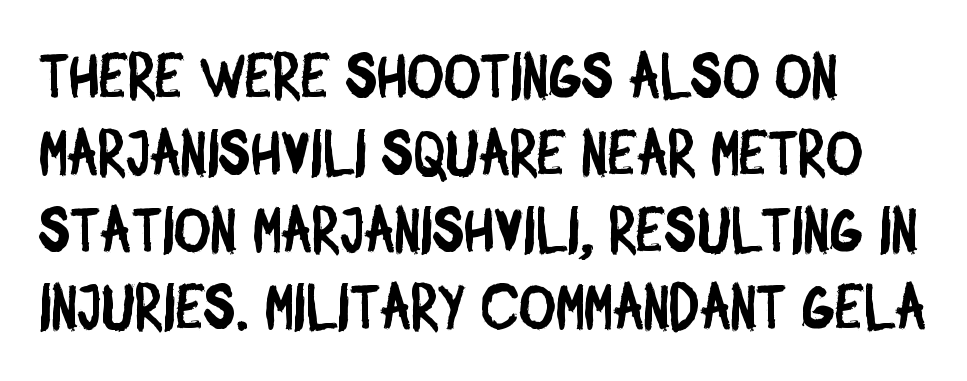
Here the glyphs are tracked normally, forming tight word shapes. Here the designer chose a conventional face with non-uniform glyph widths. The area under the type is left untouched. Horizontal alignment here is leftward, the default for most running prose. These lines are composed in type without serifs.
